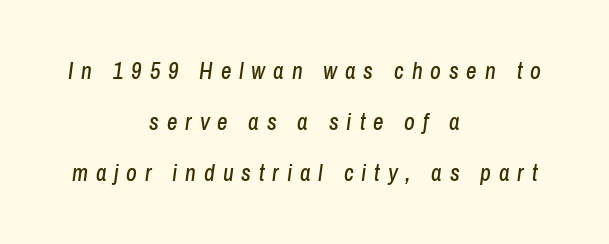
The face used here has a pronounced slope to its letters. The zone under the glyphs is completely vacant. The lines are quadded center. The letters are spread apart with noticeably loose tracking.
